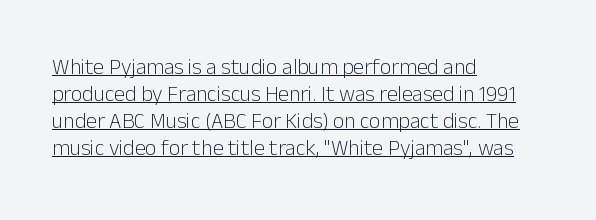
The image shows 22 px text type, upright; set left-aligned, line spacing 1.23x, normal letter spacing, underlined.
